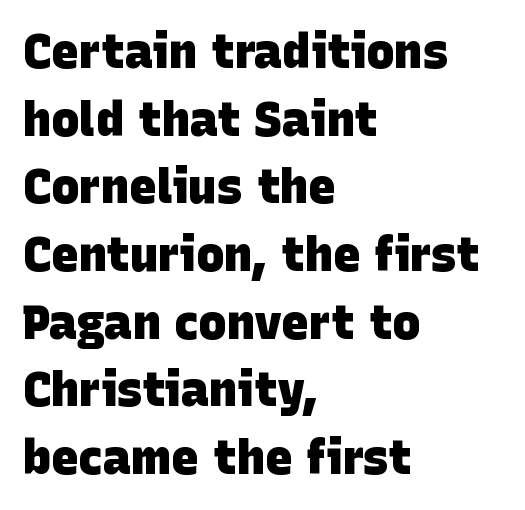
The image shows 47 px heavy sans-serif type; set left-aligned, normal line spacing (1.44x), normal letter spacing, not underlined; low stroke contrast and a large x-height.
